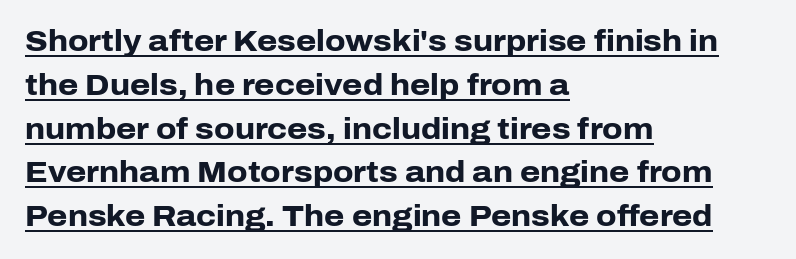
The image shows 29 px heavy sans-serif type, upright; set left-aligned, normal line spacing (1.51x), normal letter spacing, underlined; low stroke contrast and a medium x-height.
